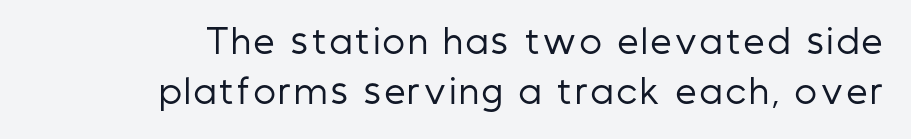
Designer's note — italics off, roman on. Leading: standard. The passage shown is typeset with a sans-serif family. Is this a fixed-width face? No — the glyphs have proportional, varying widths.
